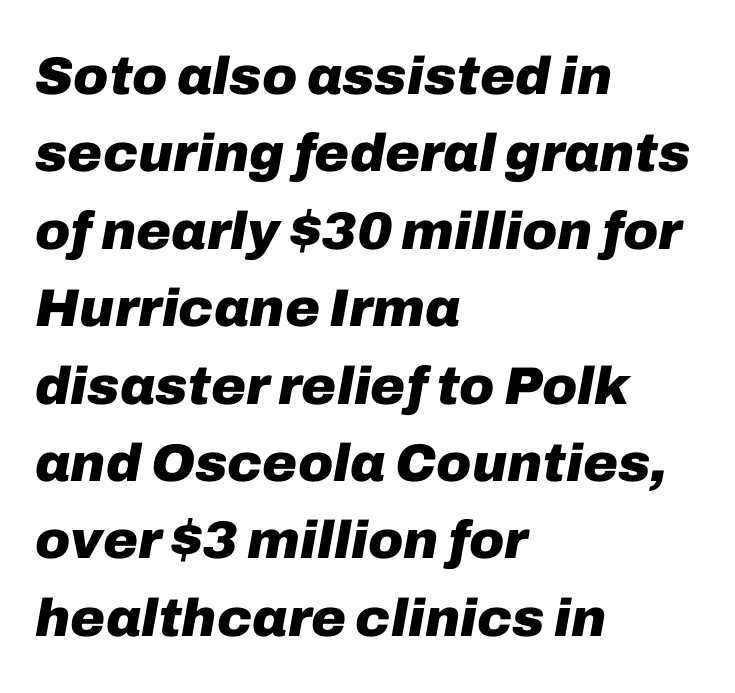
Q: Is the text bold? A: Yes.
Q: Is the text italic (slanted)? A: Yes, it leans right by about 10 degrees.
Q: Is the text underlined? A: No.
Q: How is the paragraph aligned? A: Left-aligned.
Q: Is the spacing between letters normal or unusually wide? A: Normal.
Q: Is the spacing between lines tight, normal or loose? A: Normal.
Q: Width (condensed, normal, or wide)? A: Normal.
Q: Stroke contrast? A: Low.
Q: x-height? A: Medium.
Q: Monospaced? A: No.
